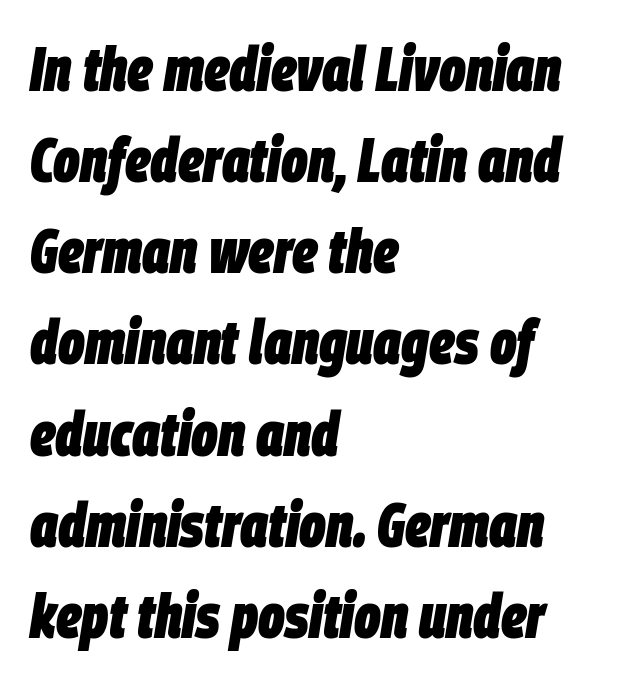
The image shows 62 px heavy, condensed type, italic (leaning right); set left-aligned, normal line spacing (1.47x), normal letter spacing, not underlined; low stroke contrast and a large x-height.
